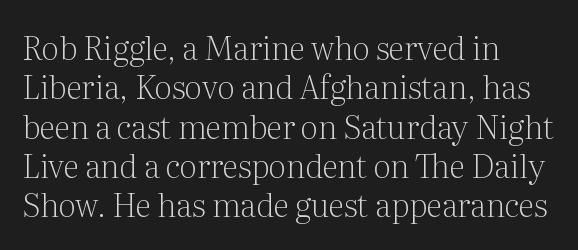
Counters stay open thanks to moderate or lighter strokes. Proportional: the letters do not fall into vertical columns. Here the glyphs are tracked normally, forming tight word shapes. A serif font was chosen for this passage. Only glyphs here, with clear space below each row. This sample uses an upright cut, with every glyph sitting square on the baseline.
